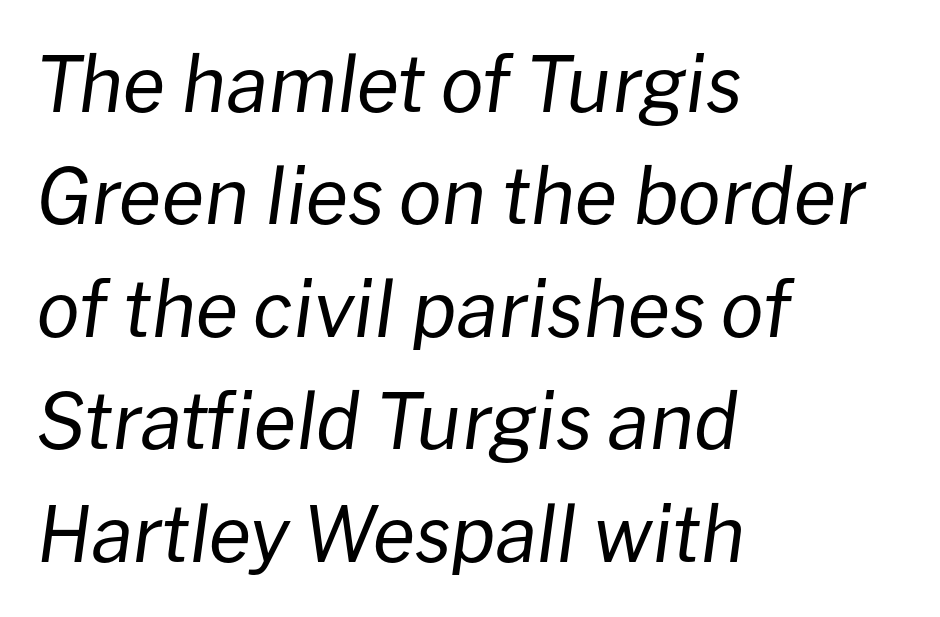
Q: Is the text bold? A: No.
Q: Is the text italic (slanted)? A: Yes, it leans right by about 8 degrees.
Q: Is the text underlined? A: No.
Q: How is the paragraph aligned? A: Left-aligned.
Q: Is the spacing between letters normal or unusually wide? A: Normal.
Q: Is the spacing between lines tight, normal or loose? A: Normal.
Q: Width (condensed, normal, or wide)? A: Normal.
Q: Stroke contrast? A: Low.
Q: x-height? A: Medium.
Q: Monospaced? A: No.
